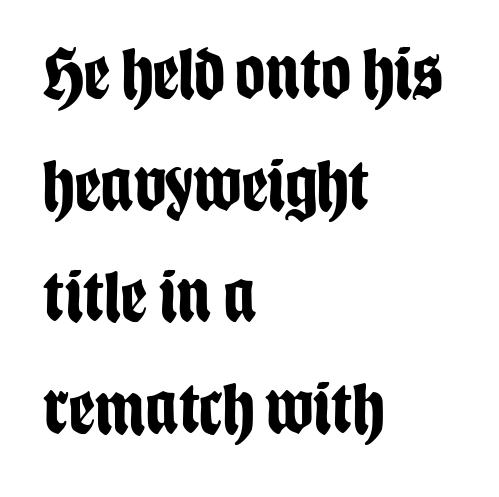
The image shows 74 px bold, condensed sans-serif type, upright; set left-aligned, normal line spacing (1.51x), normal letter spacing, not underlined; low stroke contrast and a large x-height.
